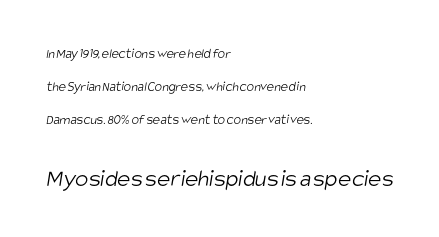
The image shows 25 px text type; set left-aligned, loose line spacing (2.37x), normal letter spacing, not underlined; the second (bottom) block is 1.79x larger.
